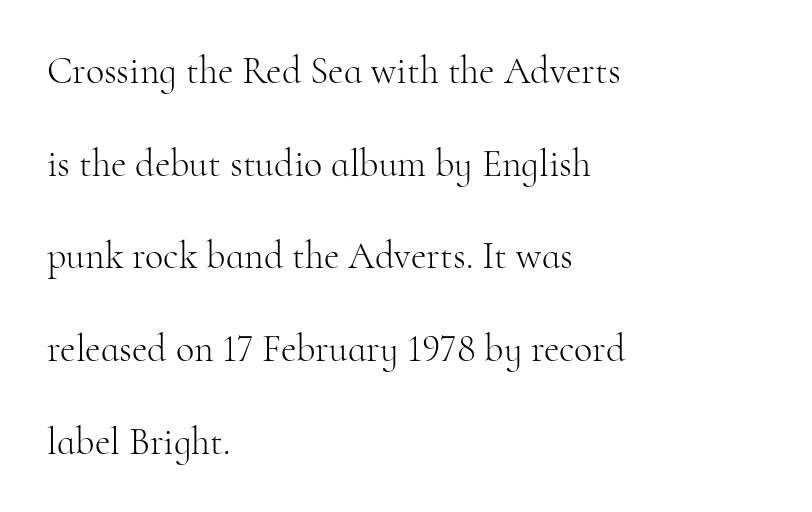
Q: Is the text bold? A: No.
Q: Is the text italic (slanted)? A: No, it is upright.
Q: Is the typeface a serif or a sans-serif typeface? A: Serif.
Q: Is the text underlined? A: No.
Q: How is the paragraph aligned? A: Left-aligned.
Q: Is the spacing between letters normal or unusually wide? A: Normal.
Q: Is the spacing between lines tight, normal or loose? A: Loose.
Q: Width (condensed, normal, or wide)? A: Normal.
Q: Stroke contrast? A: High.
Q: x-height? A: Small.
Q: Monospaced? A: No.
